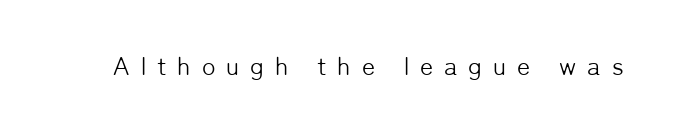
Q: Is the text bold? A: No.
Q: Is the text italic (slanted)? A: No, it is upright.
Q: Is the text underlined? A: No.
Q: Is the spacing between letters normal or unusually wide? A: Unusually wide.
